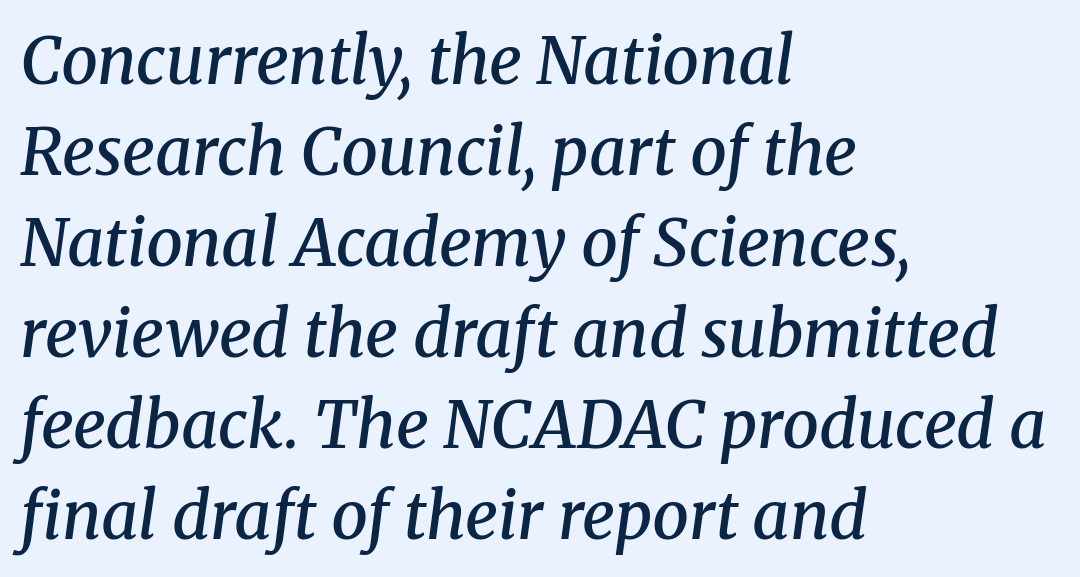
{"serif": "yes", "italic": "yes", "lean": "right", "slant_degrees": 8, "bold": "semi", "weight": "semibold", "width": "normal", "stroke_contrast": "medium", "x_height": "medium", "monospaced": "no", "underline": "no", "align": "left", "line_spacing": "normal", "line_spacing_ratio": 1.4, "letter_spacing": "normal", "letter_spacing_em": 0.0, "glyph_px": 65}
